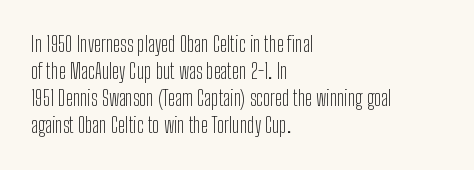
The passage shown is not underscored anywhere. Summary of vertical rhythm: regular, with standard interline spacing. The rag falls on the right side of this text block. Notice how the stems are strictly vertical — no italics here. Vertical stems look standard width or narrower in stroke.
